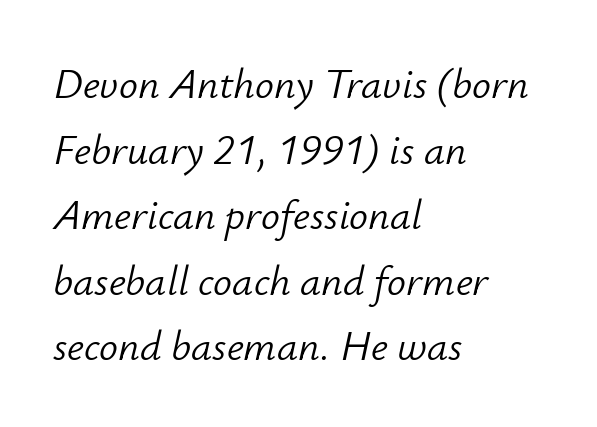
The image shows 42 px light type, italic (leaning right); set left-aligned, normal line spacing (1.56x), normal letter spacing, not underlined; low stroke contrast and a small x-height.
